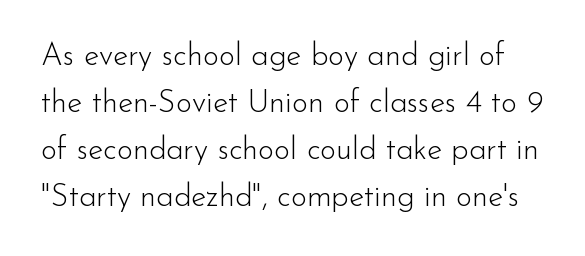
Each new line begins a customary step beneath the previous one. Between one letter and the next there's only the usual sliver of space. Examine the stroke ends and you'll find no serifs. The type sits square on the baseline with zero lean. The letters advance in unequal steps, a hallmark of proportional type. Underlining? Definitely not there.
